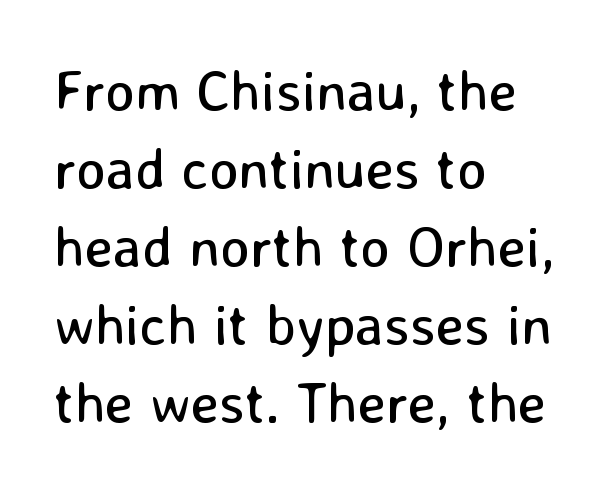
The image shows 57 px regular-weight sans-serif type, upright; set left-aligned, normal line spacing (1.37x), normal letter spacing, not underlined; low stroke contrast and a medium x-height.
